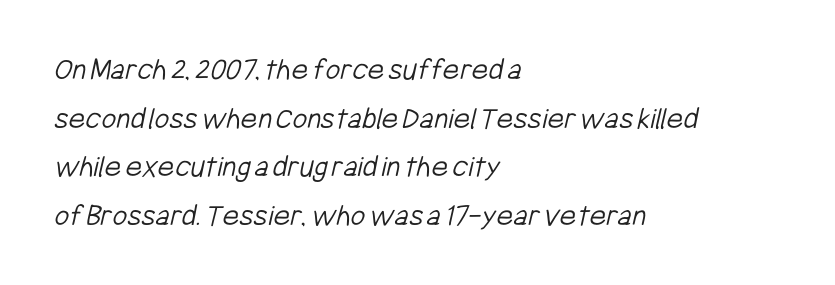
{"serif": "no", "bold": "no", "weight": "light", "width": "condensed", "stroke_contrast": "low", "x_height": "medium", "monospaced": "no", "underline": "no", "align": "left", "line_spacing": "normal", "line_spacing_ratio": 1.52, "letter_spacing": "normal", "letter_spacing_em": 0.0, "glyph_px": 32}
